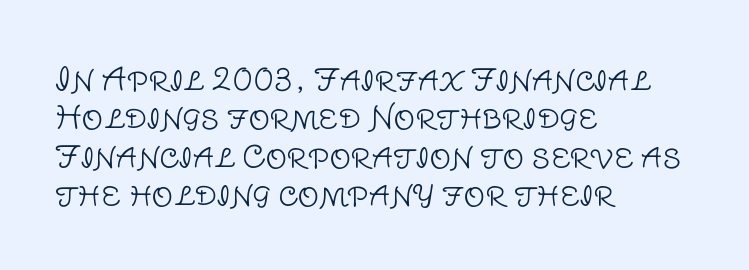
The image shows 30 px light sans-serif type; set left-aligned, normal line spacing (1.28x), normal letter spacing, not underlined; low stroke contrast and a large x-height.
